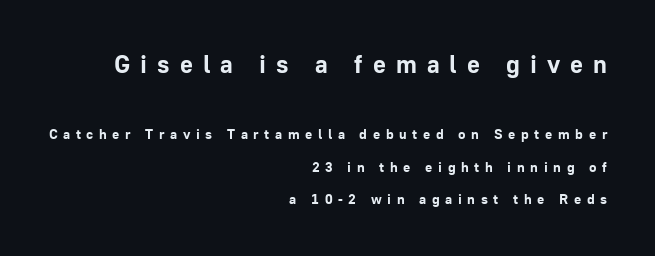
Q: Is the text bold? A: Yes.
Q: Is the text italic (slanted)? A: No, it is upright.
Q: Is the text underlined? A: No.
Q: How is the paragraph aligned? A: Right-aligned.
Q: Is the spacing between letters normal or unusually wide? A: Unusually wide.
Q: Is the spacing between lines tight, normal or loose? A: Loose.
Q: Which block of text is set in a larger size, the first (top) or the second (bottom)? A: The first (top) one.
